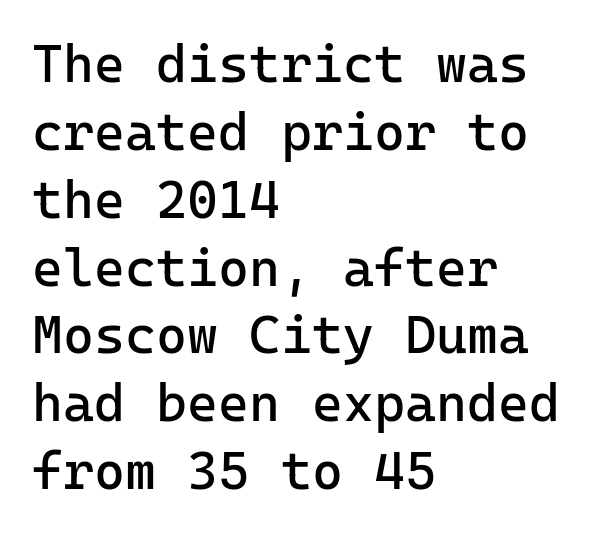
Q: Is the text bold? A: No.
Q: Is the text italic (slanted)? A: No, it is upright.
Q: Is the typeface a serif or a sans-serif typeface? A: Sans-serif.
Q: Is the text underlined? A: No.
Q: How is the paragraph aligned? A: Left-aligned.
Q: Is the spacing between letters normal or unusually wide? A: Normal.
Q: Is the spacing between lines tight, normal or loose? A: Normal.
Q: Width (condensed, normal, or wide)? A: Normal.
Q: Stroke contrast? A: Low.
Q: x-height? A: Medium.
Q: Monospaced? A: Yes.
